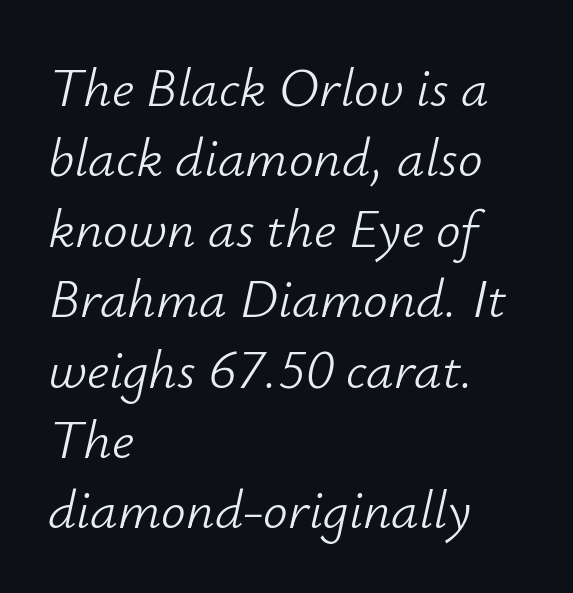
The lines are quadded left. Here the designer chose a conventional face with non-uniform glyph widths. The strokes are not fattened; the text isn't bold. This sample uses an oblique cut, with every glyph tilted off the vertical. Tracking value appears to be zero — textbook default spacing. The foot of each line stays bare and open.
